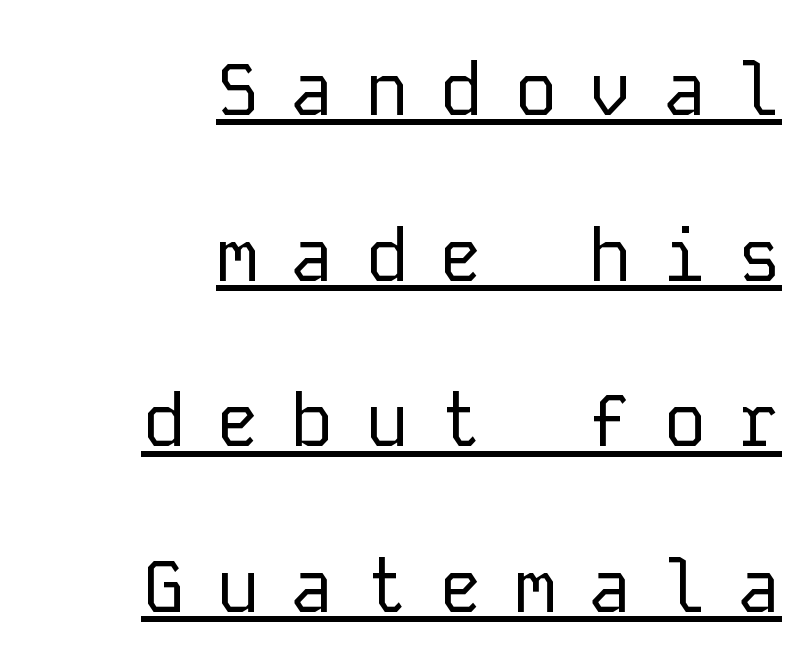
Q: Is the text bold? A: No.
Q: Is the text italic (slanted)? A: No, it is upright.
Q: Is the typeface a serif or a sans-serif typeface? A: Sans-serif.
Q: Is the text underlined? A: Yes.
Q: How is the paragraph aligned? A: Right-aligned.
Q: Is the spacing between letters normal or unusually wide? A: Unusually wide.
Q: Is the spacing between lines tight, normal or loose? A: Loose.
Q: Width (condensed, normal, or wide)? A: Normal.
Q: Stroke contrast? A: Low.
Q: x-height? A: Medium.
Q: Monospaced? A: Yes.
